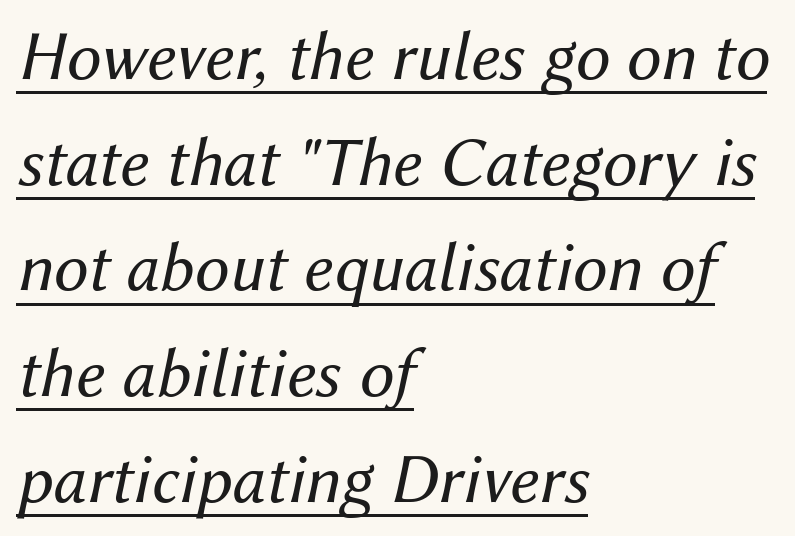
Each letter keeps its own natural width here, so spacing adapts to shape. Successive baselines arrive at the customary interval. Left-aligned paragraph, ragged on the right. The passage shown is underscored from start to finish.
